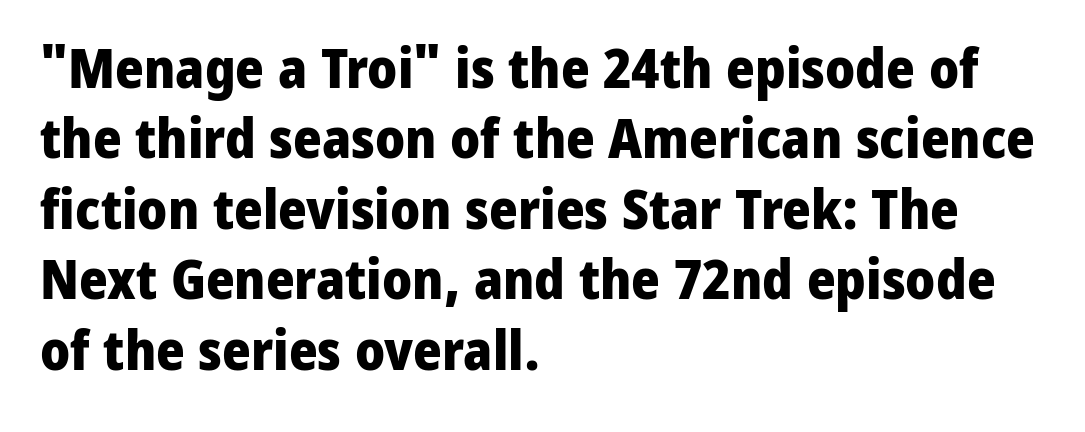
The image shows 55 px heavy sans-serif type, upright; set left-aligned, normal line spacing (1.28x), normal letter spacing, not underlined; low stroke contrast and a medium x-height.
